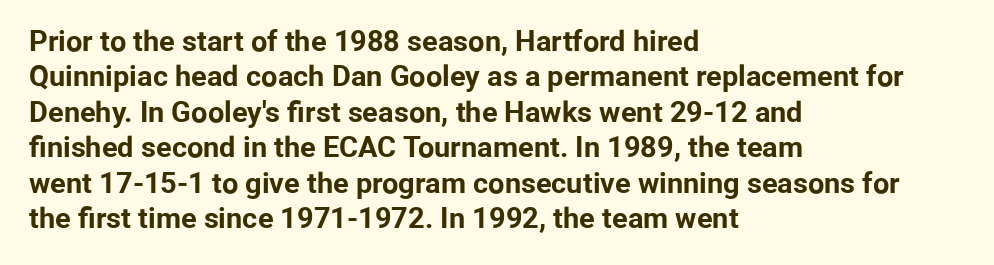
The image shows 29 px bold sans-serif type, upright; set left-aligned, line spacing 1.22x, normal letter spacing, not underlined; low stroke contrast and a medium x-height.
